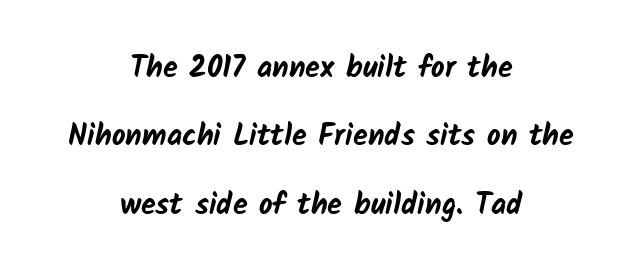
The image shows 30 px bold sans-serif type; set centered, loose line spacing (2.28x), normal letter spacing, not underlined; low stroke contrast and a medium x-height.
